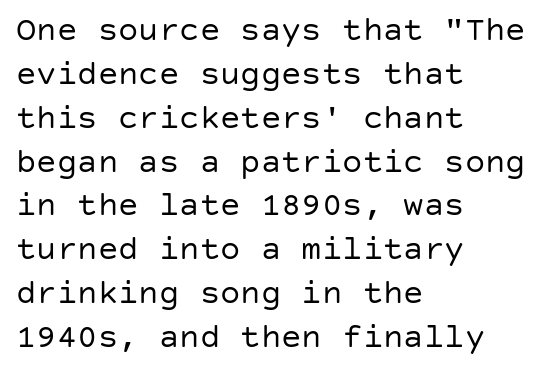
The image shows 34 px regular-weight sans-serif type, upright; set left-aligned, normal line spacing (1.29x), normal letter spacing, not underlined; low stroke contrast and a large x-height.
